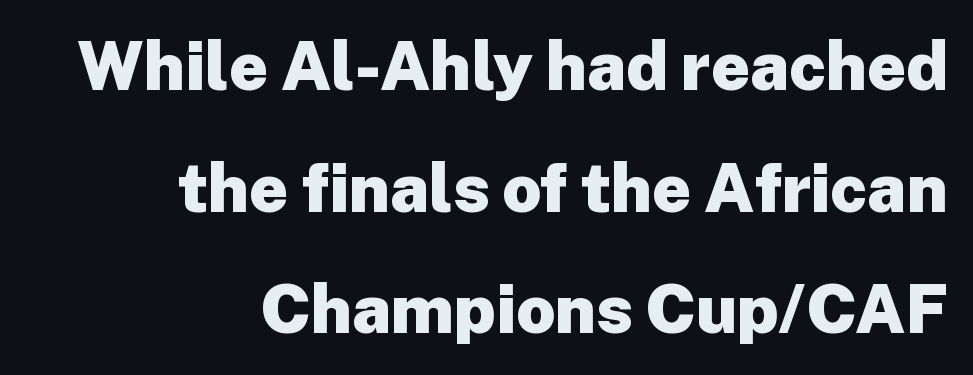
The area under the type is left untouched. Typographic density is high because the face is bold. Teacher's note: observe the even right margin — that is flush-right alignment. Every stem runs plumb, perpendicular to the baseline.
